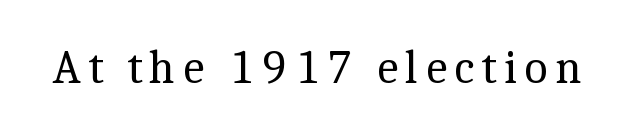
Q: Is the text bold? A: No.
Q: Is the text italic (slanted)? A: No, it is upright.
Q: Is the typeface a serif or a sans-serif typeface? A: Serif.
Q: Is the text underlined? A: No.
Q: Width (condensed, normal, or wide)? A: Normal.
Q: x-height? A: Medium.
Q: Monospaced? A: No.
